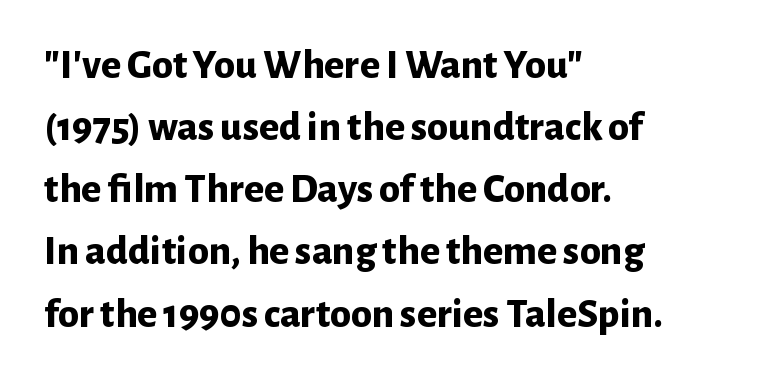
{"serif": "no", "italic": "no", "bold": "yes", "weight": "bold", "width": "normal", "stroke_contrast": "low", "x_height": "medium", "monospaced": "no", "underline": "no", "align": "left", "line_spacing": "normal", "line_spacing_ratio": 1.48, "letter_spacing": "normal", "letter_spacing_em": 0.0, "glyph_px": 42}
